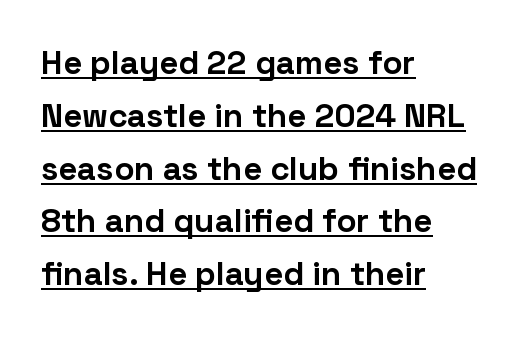
Q: Is the text bold? A: Yes.
Q: Is the text italic (slanted)? A: No, it is upright.
Q: Is the typeface a serif or a sans-serif typeface? A: Sans-serif.
Q: Is the text underlined? A: Yes.
Q: How is the paragraph aligned? A: Left-aligned.
Q: Is the spacing between letters normal or unusually wide? A: Normal.
Q: Is the spacing between lines tight, normal or loose? A: Normal.
Q: Width (condensed, normal, or wide)? A: Normal.
Q: Stroke contrast? A: Low.
Q: x-height? A: Medium.
Q: Monospaced? A: No.
